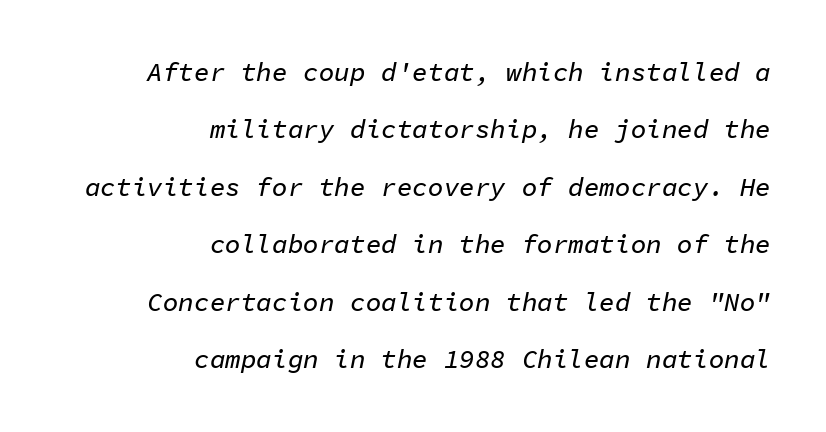
Q: Is the text italic (slanted)? A: Yes, it leans right by about 11 degrees.
Q: Is the text underlined? A: No.
Q: How is the paragraph aligned? A: Right-aligned.
Q: Is the spacing between letters normal or unusually wide? A: Normal.
Q: Is the spacing between lines tight, normal or loose? A: Loose.
